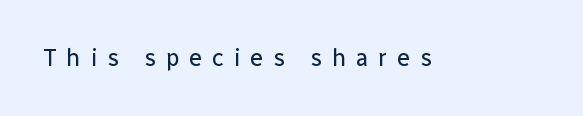
The image shows 24 px text type, upright; set unusually wide letter spacing (+0.4 em), not underlined.
